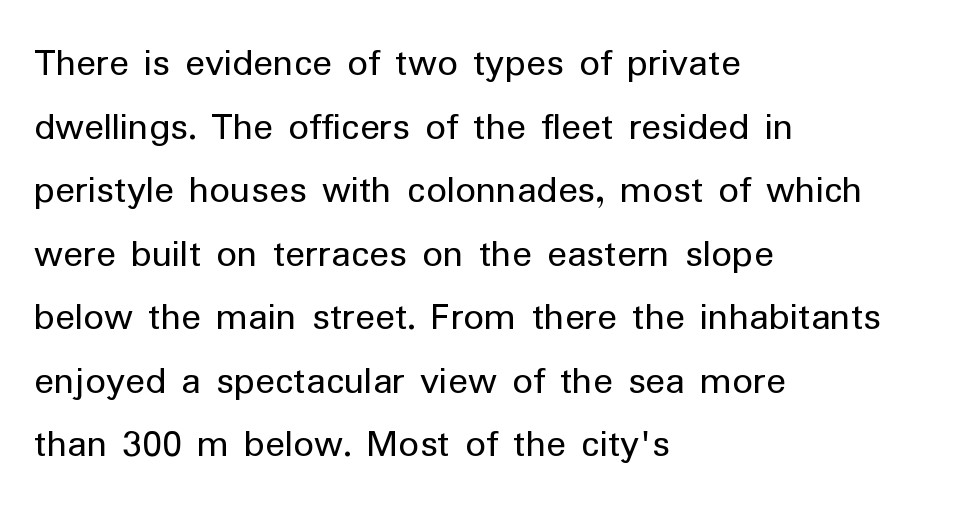
{"serif": "no", "italic": "no", "bold": "no", "weight": "regular", "width": "normal", "stroke_contrast": "low", "x_height": "medium", "monospaced": "no", "underline": "no", "align": "left", "line_spacing": "normal", "line_spacing_ratio": 1.55, "letter_spacing": "normal", "letter_spacing_em": 0.0, "glyph_px": 41}
